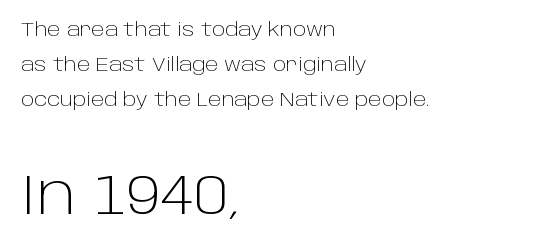
Q: Is the text bold? A: No.
Q: Is the text italic (slanted)? A: No, it is upright.
Q: Is the typeface a serif or a sans-serif typeface? A: Sans-serif.
Q: Is the text underlined? A: No.
Q: How is the paragraph aligned? A: Left-aligned.
Q: Is the spacing between letters normal or unusually wide? A: Normal.
Q: Is the spacing between lines tight, normal or loose? A: Loose.
Q: Which block of text is set in a larger size, the first (top) or the second (bottom)? A: The second (bottom) one.
Q: Width (condensed, normal, or wide)? A: Normal.
Q: Stroke contrast? A: Low.
Q: x-height? A: Large.
Q: Monospaced? A: No.
